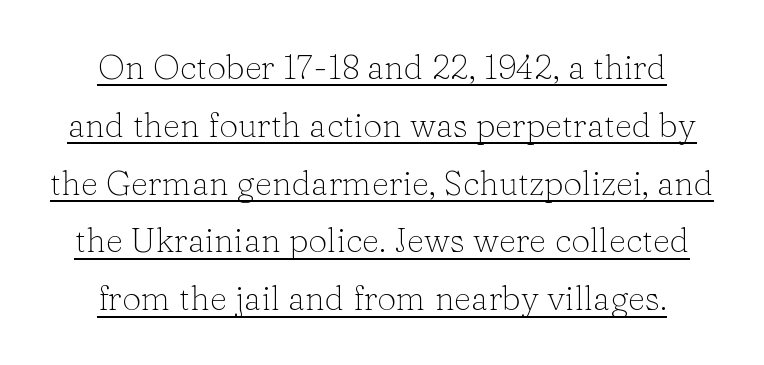
Q: Is the text bold? A: No.
Q: Is the text italic (slanted)? A: No, it is upright.
Q: Is the typeface a serif or a sans-serif typeface? A: Serif.
Q: Is the text underlined? A: Yes.
Q: How is the paragraph aligned? A: Centered.
Q: Is the spacing between letters normal or unusually wide? A: Normal.
Q: Is the spacing between lines tight, normal or loose? A: Normal.
Q: Width (condensed, normal, or wide)? A: Normal.
Q: Stroke contrast? A: Low.
Q: x-height? A: Medium.
Q: Monospaced? A: No.
